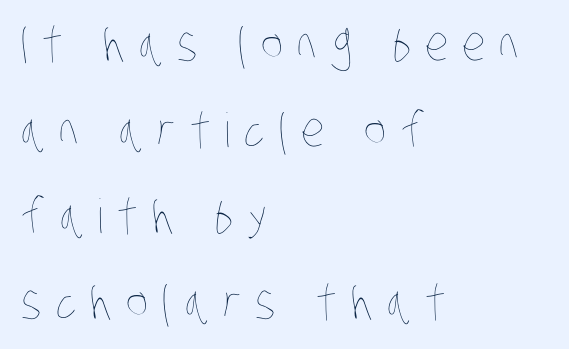
The image shows 47 px thin, condensed type; set left-aligned, line spacing 1.83x, unusually wide letter spacing (+0.3 em), not underlined; low stroke contrast and a large x-height.
